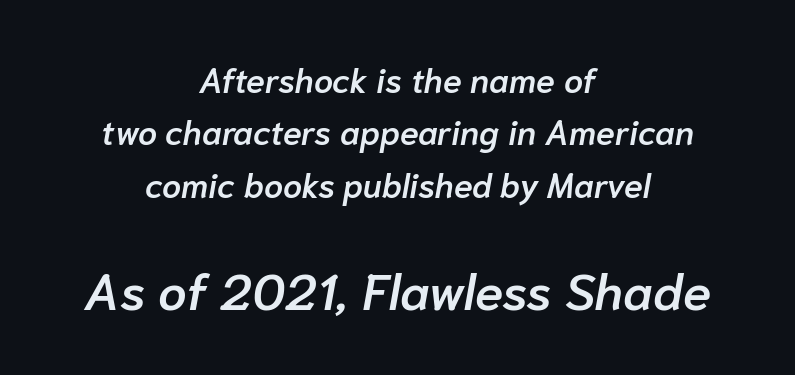
Q: Is the text bold? A: Semi-bold.
Q: Is the text italic (slanted)? A: Yes, it leans right by about 10 degrees.
Q: Is the text underlined? A: No.
Q: How is the paragraph aligned? A: Centered.
Q: Is the spacing between letters normal or unusually wide? A: Normal.
Q: Is the spacing between lines tight, normal or loose? A: Normal.
Q: Which block of text is set in a larger size, the first (top) or the second (bottom)? A: The second (bottom) one.
Q: Width (condensed, normal, or wide)? A: Normal.
Q: Stroke contrast? A: Low.
Q: x-height? A: Medium.
Q: Monospaced? A: No.
